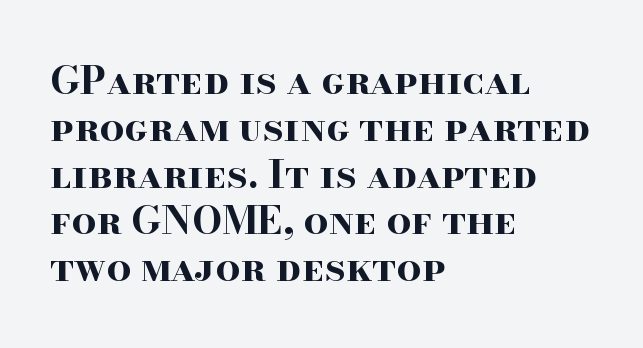
{"serif": "yes", "italic": "no", "bold": "yes", "weight": "bold", "width": "wide", "stroke_contrast": "high", "x_height": "small", "monospaced": "no", "underline": "no", "align": "left", "line_spacing_ratio": 1.2, "letter_spacing": "normal", "letter_spacing_em": 0.0, "glyph_px": 39}
